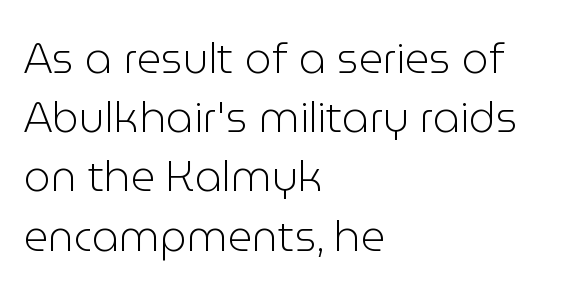
{"serif": "no", "italic": "no", "bold": "no", "weight": "light", "width": "normal", "stroke_contrast": "low", "x_height": "medium", "monospaced": "no", "underline": "no", "align": "left", "line_spacing": "normal", "line_spacing_ratio": 1.41, "letter_spacing": "normal", "letter_spacing_em": 0.0, "glyph_px": 42}
